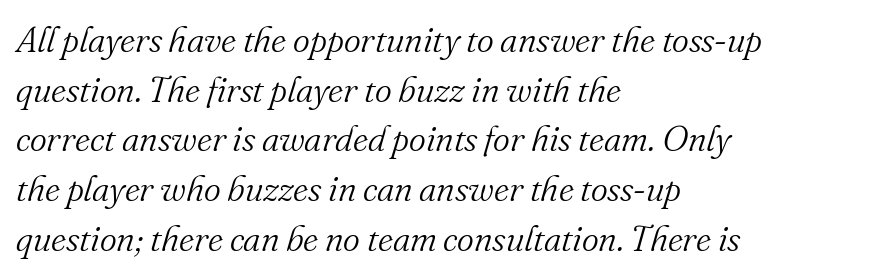
Vertical spacing — default. Observe the lean: these are italic letterforms. The ragged edge is on the right, which tells us the setting is flush left. A serif font was chosen for this passage. Spacing between characters is what you'd get straight out of the box. The letters look calm and open, with moderate or lighter stems.
